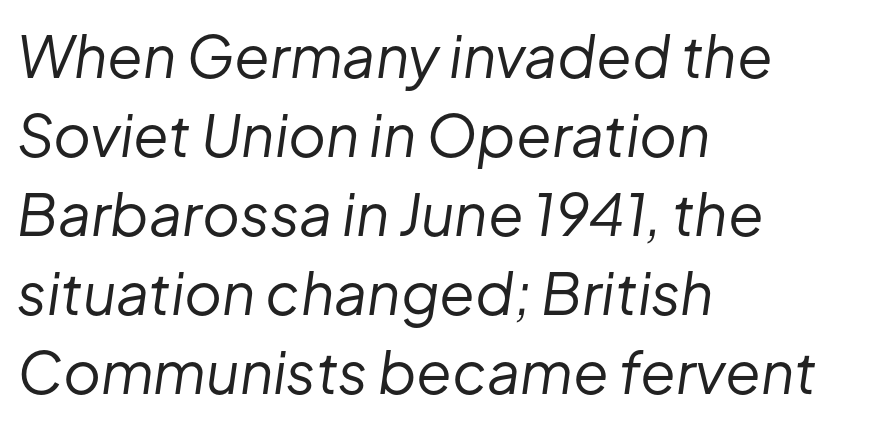
The ragged edge is on the right, which tells us the setting is flush left. No extra tracking has been applied to these lines. Would a proofreader flag this as italicized? Yes. Spacing verdict: proportional, widths tailored to each character.
